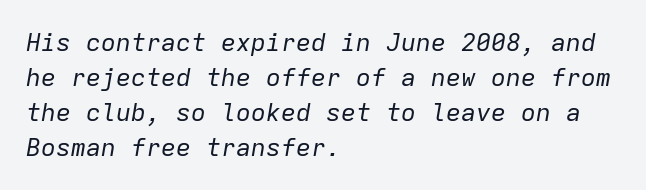
Q: Is the text bold? A: No.
Q: Is the text italic (slanted)? A: Yes, it leans right by about 9 degrees.
Q: Is the text underlined? A: No.
Q: How is the paragraph aligned? A: Left-aligned.
Q: Is the spacing between letters normal or unusually wide? A: Normal.
Q: Is the spacing between lines tight, normal or loose? A: Normal.
